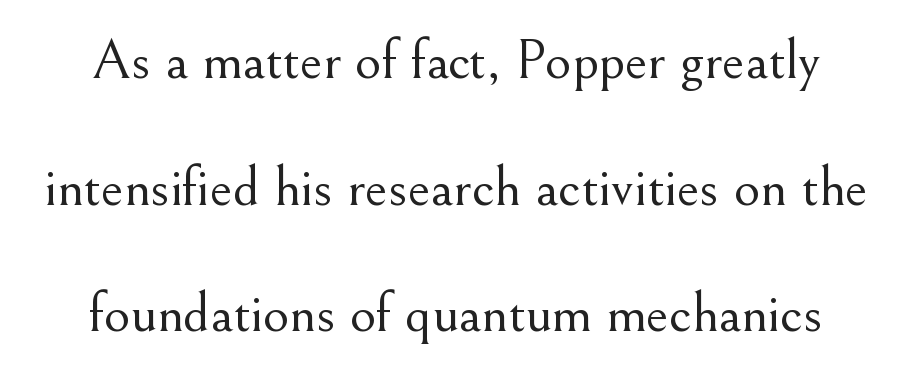
Q: Is the text bold? A: No.
Q: Is the text italic (slanted)? A: No, it is upright.
Q: Is the typeface a serif or a sans-serif typeface? A: Serif.
Q: Is the text underlined? A: No.
Q: Is the spacing between letters normal or unusually wide? A: Normal.
Q: Is the spacing between lines tight, normal or loose? A: Loose.
Q: Width (condensed, normal, or wide)? A: Normal.
Q: Stroke contrast? A: Medium.
Q: x-height? A: Small.
Q: Monospaced? A: No.
